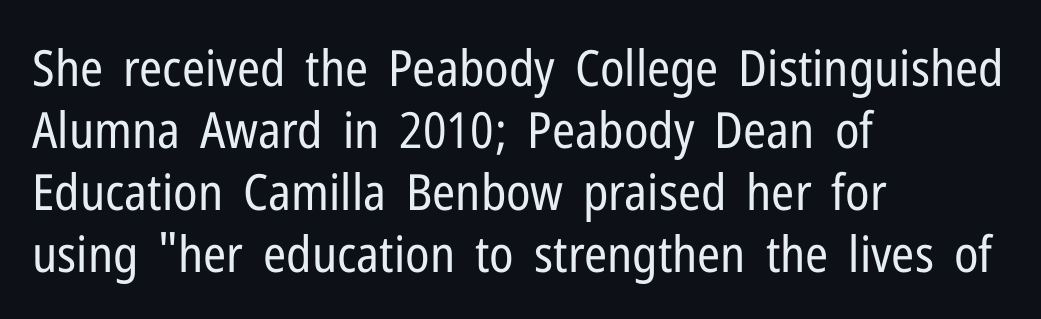
Q: Is the text bold? A: No.
Q: Is the text italic (slanted)? A: No, it is upright.
Q: Is the typeface a serif or a sans-serif typeface? A: Sans-serif.
Q: Is the text underlined? A: No.
Q: How is the paragraph aligned? A: Left-aligned.
Q: Is the spacing between letters normal or unusually wide? A: Normal.
Q: Width (condensed, normal, or wide)? A: Condensed.
Q: Stroke contrast? A: Low.
Q: x-height? A: Medium.
Q: Monospaced? A: No.
